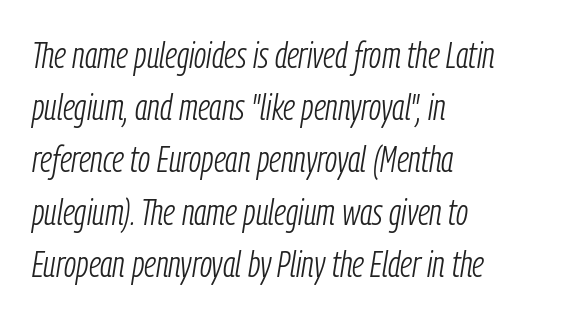
The image shows 37 px light, condensed type, italic (leaning right); set left-aligned, normal line spacing (1.41x), normal letter spacing, not underlined; low stroke contrast and a medium x-height.
